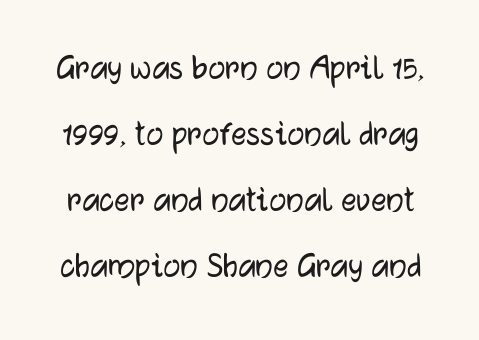
The image shows 38 px sans-serif type, upright; set line spacing 1.74x, normal letter spacing, not underlined; low stroke contrast and a medium x-height.
